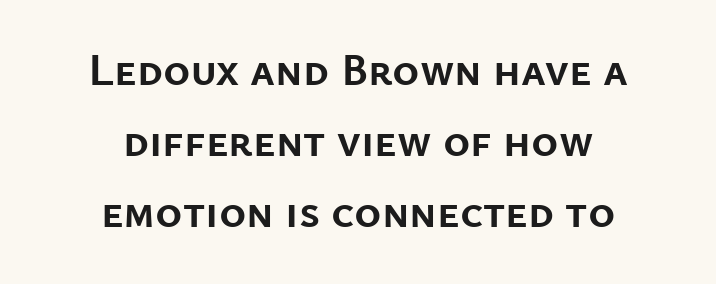
Q: Is the text bold? A: Yes.
Q: Is the text italic (slanted)? A: No, it is upright.
Q: Is the typeface a serif or a sans-serif typeface? A: Sans-serif.
Q: Is the text underlined? A: No.
Q: How is the paragraph aligned? A: Centered.
Q: Is the spacing between letters normal or unusually wide? A: Normal.
Q: Is the spacing between lines tight, normal or loose? A: Normal.
Q: Width (condensed, normal, or wide)? A: Normal.
Q: Stroke contrast? A: Low.
Q: x-height? A: Medium.
Q: Monospaced? A: No.
